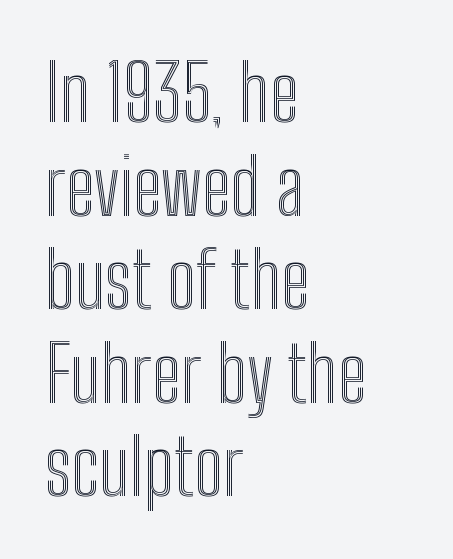
The area under the type is left untouched. These lines keep a tight, regular rhythm from letter to letter. Posture: vertical. Character widths vary here, with narrow letters taking less room than wide ones. Short and long lines alike share a common starting point at left.
